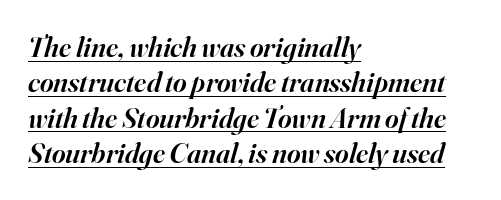
The image shows 29 px semibold serif type, italic (leaning right); set left-aligned, line spacing 1.22x, normal letter spacing, underlined; high stroke contrast and a small x-height.
